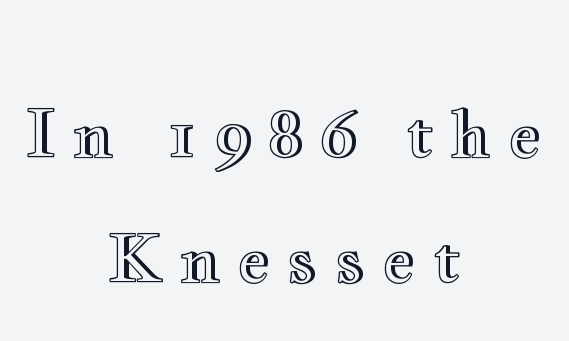
{"italic": "no", "width": "wide", "x_height": "small", "monospaced": "no", "underline": "no", "align": "center", "line_spacing": "loose", "line_spacing_ratio": 1.95, "letter_spacing": "wide", "letter_spacing_em": 0.25, "glyph_px": 64}
